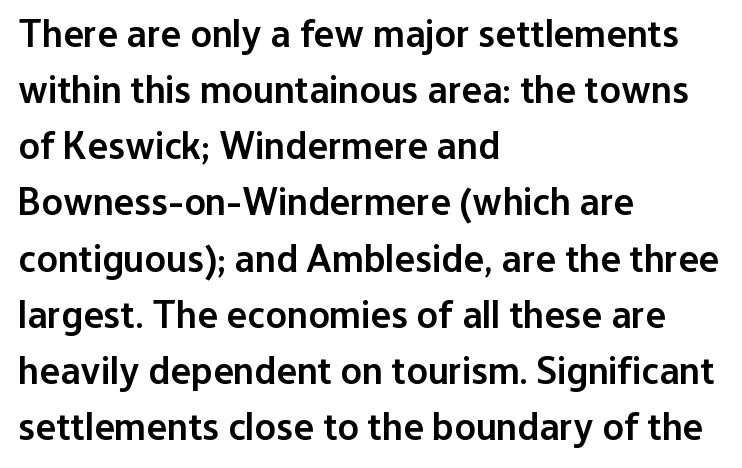
{"serif": "no", "italic": "no", "bold": "semi", "weight": "semibold", "width": "normal", "stroke_contrast": "low", "x_height": "medium", "monospaced": "no", "underline": "no", "align": "left", "line_spacing": "normal", "line_spacing_ratio": 1.44, "letter_spacing": "normal", "letter_spacing_em": 0.0, "glyph_px": 39}
